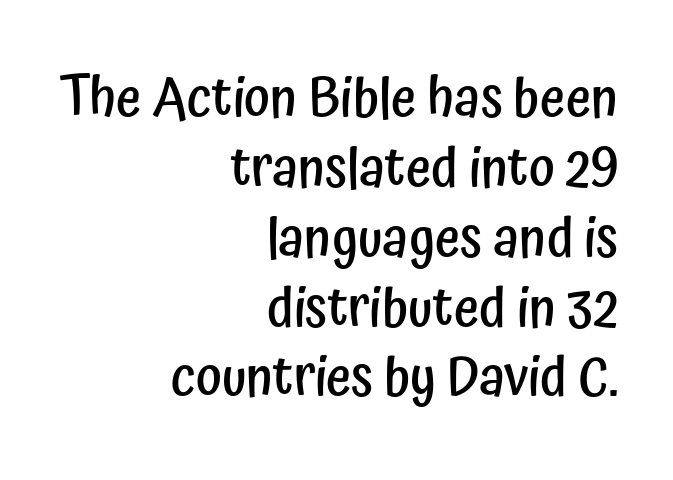
{"serif": "no", "italic": "no", "bold": "semi", "weight": "semibold", "width": "condensed", "stroke_contrast": "low", "x_height": "medium", "monospaced": "no", "underline": "no", "align": "right", "line_spacing": "normal", "line_spacing_ratio": 1.27, "letter_spacing": "normal", "letter_spacing_em": 0.0, "glyph_px": 55}
